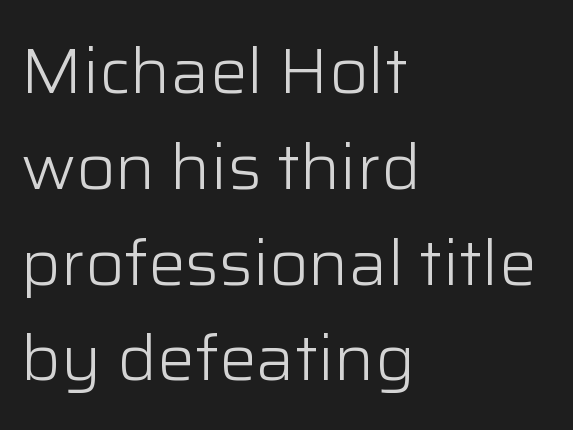
{"serif": "no", "italic": "no", "bold": "no", "weight": "light", "width": "normal", "stroke_contrast": "low", "x_height": "medium", "monospaced": "no", "underline": "no", "align": "left", "line_spacing": "normal", "line_spacing_ratio": 1.52, "letter_spacing": "normal", "letter_spacing_em": 0.0, "glyph_px": 63}
